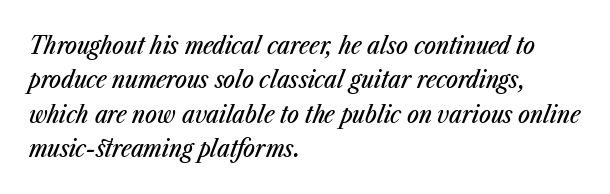
The image shows 25 px text type, italic (leaning right); set left-aligned, normal line spacing (1.38x), normal letter spacing, not underlined.
